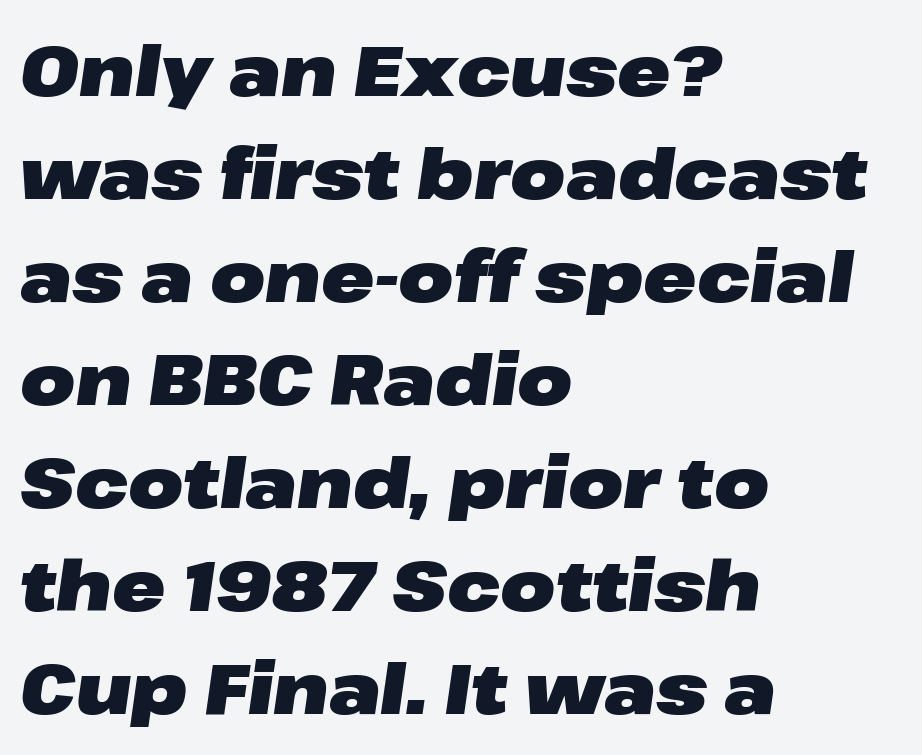
The letters advance in unequal steps, a hallmark of proportional type. The tracking reads as untouched default to a designer's eye. Every letter is thick-stroked: bold, no question. Would a proofreader flag this as italicized? Yes. Where is the straight margin? On the left. Check the space under the baseline: it is left empty.
